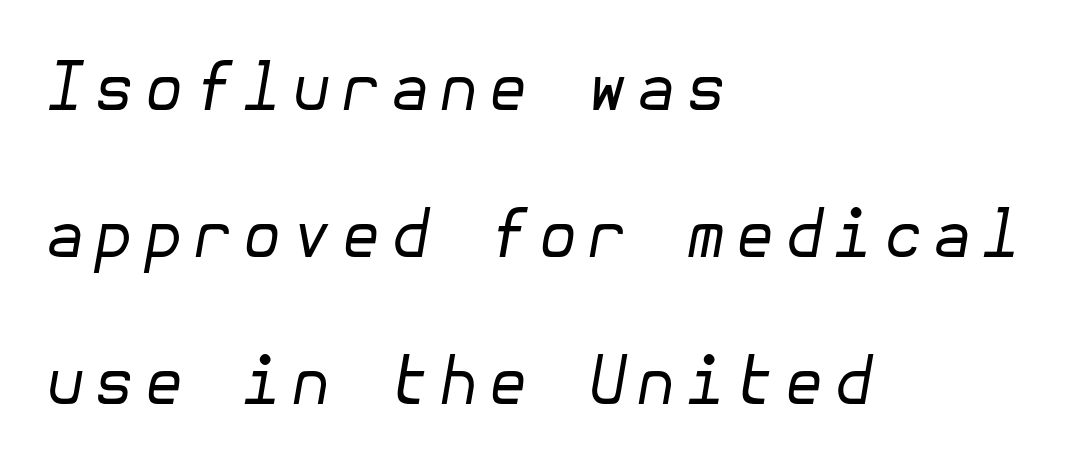
{"italic": "yes", "lean": "right", "slant_degrees": 10, "bold": "no", "weight": "regular", "width": "normal", "stroke_contrast": "low", "x_height": "medium", "underline": "no", "align": "left", "line_spacing": "loose", "line_spacing_ratio": 2.26, "glyph_px": 65}
